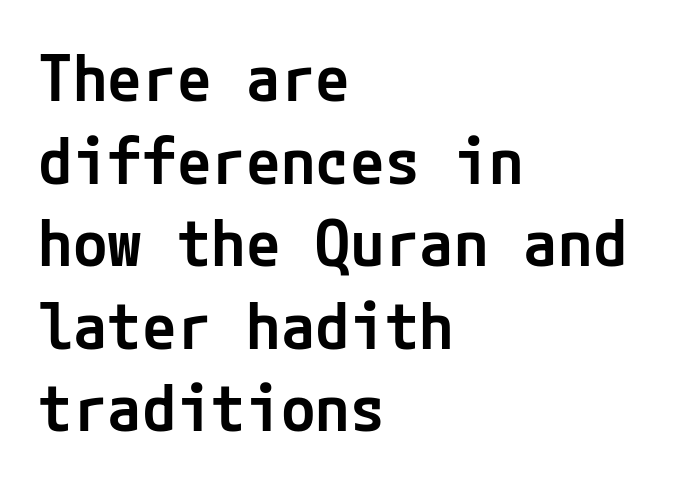
{"serif": "no", "italic": "no", "bold": "semi", "weight": "semibold", "width": "normal", "stroke_contrast": "low", "x_height": "medium", "underline": "no", "align": "left", "line_spacing": "normal", "line_spacing_ratio": 1.31, "letter_spacing": "normal", "letter_spacing_em": 0.0, "glyph_px": 63}
